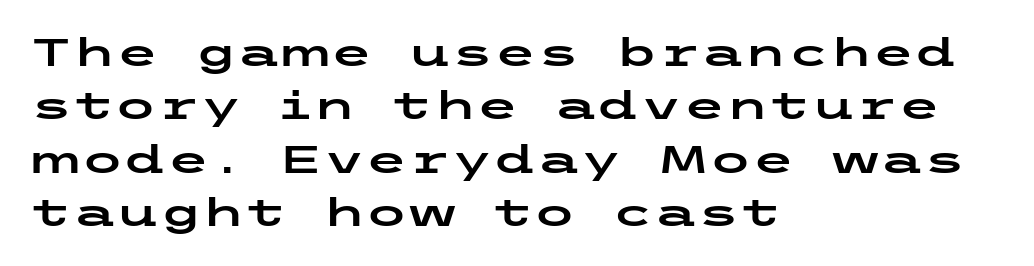
The image shows 39 px wide sans-serif type, upright; set left-aligned, normal line spacing (1.37x), normal letter spacing, not underlined; low stroke contrast and a medium x-height.
